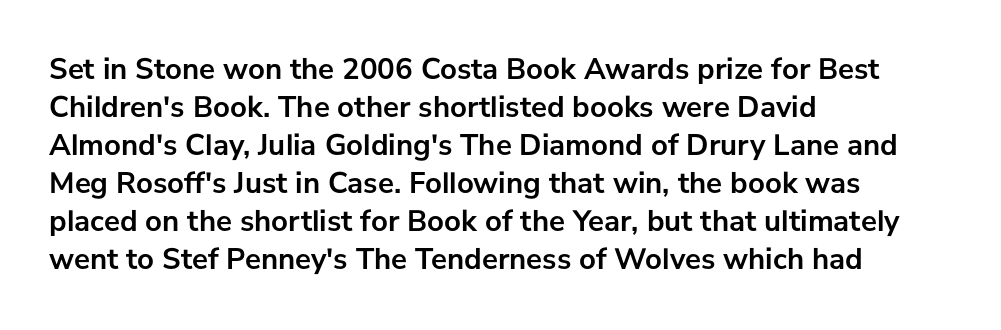
Spacing verdict: proportional, widths tailored to each character. Notice how descenders clear the ascenders below comfortably — that's standard leading. These words are printed bold, with thick strokes throughout. Is there any slant? The stems are plumb. You could call the tracking neutral — neither tight nor loose. Descenders hang freely into open space.
